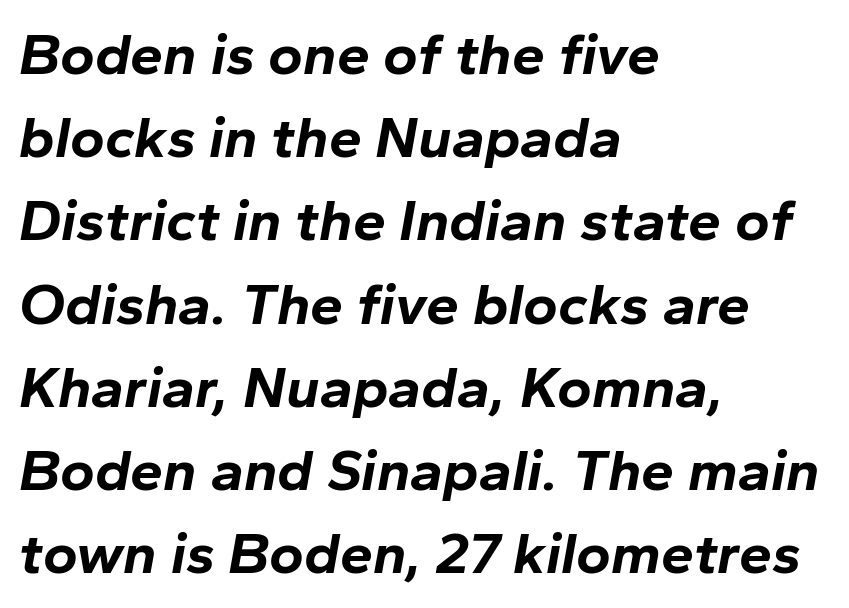
The image shows 59 px bold type, italic (leaning right); set left-aligned, normal line spacing (1.41x), normal letter spacing, not underlined; low stroke contrast and a medium x-height.
